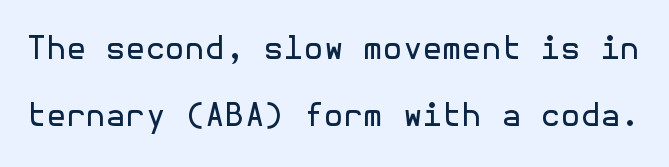
Q: Is the text bold? A: No.
Q: Is the text italic (slanted)? A: No, it is upright.
Q: Is the typeface a serif or a sans-serif typeface? A: Sans-serif.
Q: Is the text underlined? A: No.
Q: Is the spacing between letters normal or unusually wide? A: Normal.
Q: Is the spacing between lines tight, normal or loose? A: Loose.
Q: Width (condensed, normal, or wide)? A: Normal.
Q: x-height? A: Medium.
